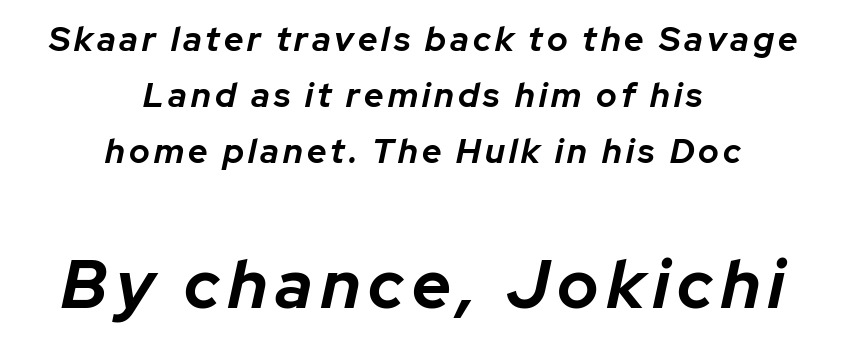
Here the second block reads like a headline and the first like body copy. Leading matches the norm, producing a regular column. Caption: multi-line text, centered on the measure. Slanted lettering throughout. Weight check: bold — yes, fully.
